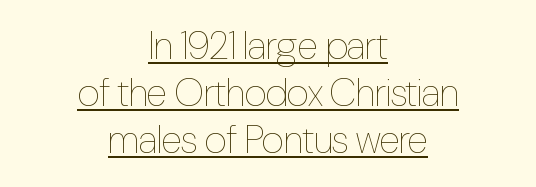
Q: Is the text bold? A: No.
Q: Is the text italic (slanted)? A: No, it is upright.
Q: Is the text underlined? A: Yes.
Q: How is the paragraph aligned? A: Centered.
Q: Is the spacing between letters normal or unusually wide? A: Normal.
Q: Width (condensed, normal, or wide)? A: Condensed.
Q: Stroke contrast? A: Low.
Q: x-height? A: Medium.
Q: Monospaced? A: No.
